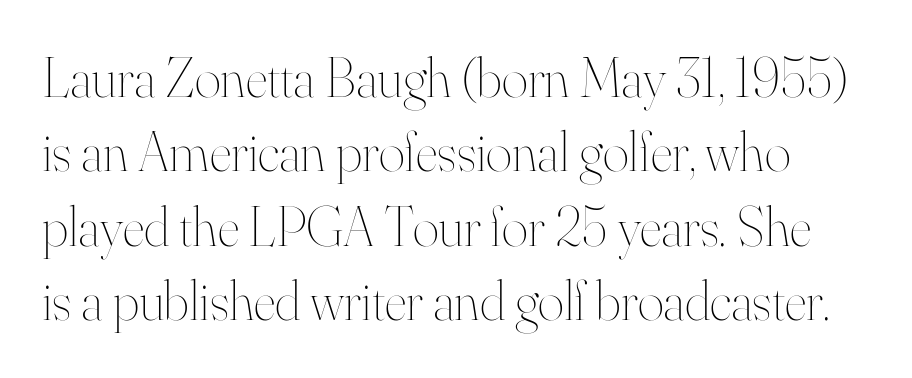
{"italic": "no", "bold": "no", "weight": "thin", "width": "normal", "stroke_contrast": "high", "x_height": "small", "monospaced": "no", "underline": "no", "line_spacing": "normal", "line_spacing_ratio": 1.33, "letter_spacing": "normal", "letter_spacing_em": 0.0, "glyph_px": 56}
